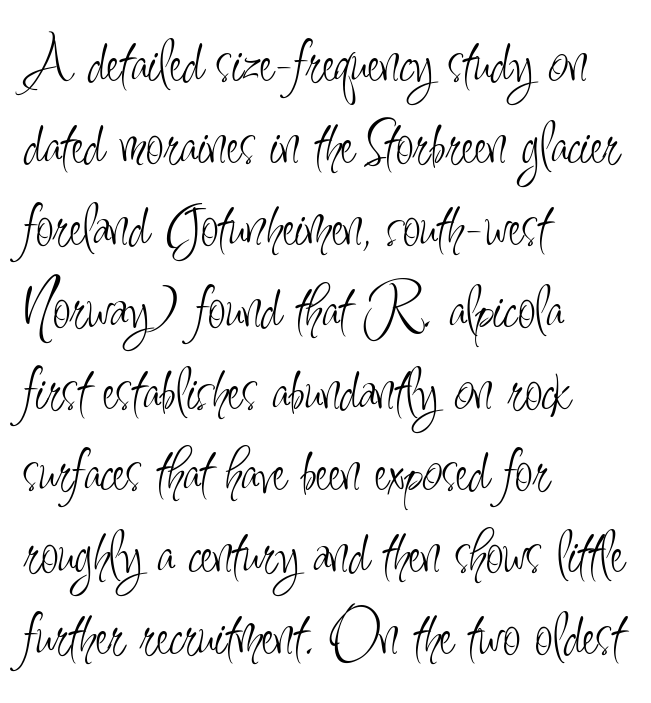
{"serif": "no", "bold": "no", "weight": "light", "width": "condensed", "stroke_contrast": "low", "x_height": "small", "monospaced": "no", "underline": "no", "align": "left", "line_spacing": "normal", "line_spacing_ratio": 1.26, "letter_spacing": "normal", "letter_spacing_em": 0.0, "glyph_px": 65}
